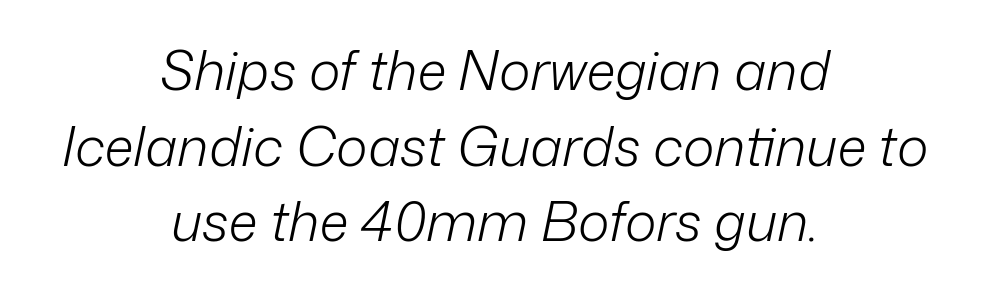
{"italic": "yes", "lean": "right", "slant_degrees": 12, "bold": "no", "weight": "light", "width": "normal", "stroke_contrast": "low", "x_height": "medium", "monospaced": "no", "underline": "no", "align": "center", "line_spacing": "normal", "line_spacing_ratio": 1.4, "letter_spacing": "normal", "letter_spacing_em": 0.0, "glyph_px": 54}
